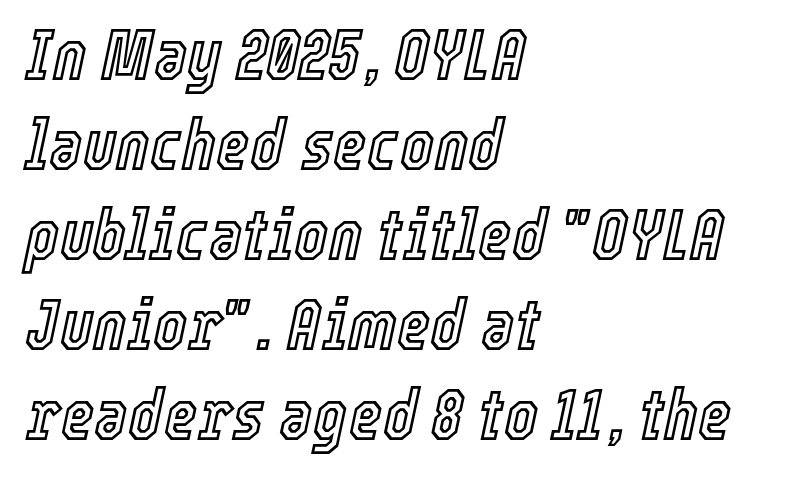
Q: Is the text italic (slanted)? A: Yes, it leans right by about 12 degrees.
Q: Is the text underlined? A: No.
Q: How is the paragraph aligned? A: Left-aligned.
Q: Is the spacing between letters normal or unusually wide? A: Normal.
Q: Is the spacing between lines tight, normal or loose? A: Normal.
Q: Width (condensed, normal, or wide)? A: Condensed.
Q: x-height? A: Medium.
Q: Monospaced? A: No.
